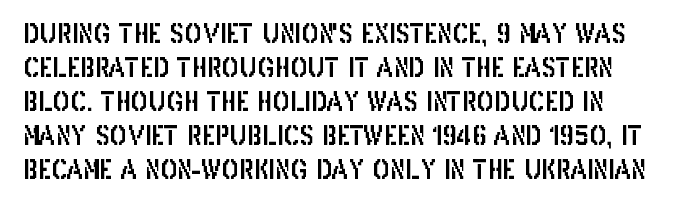
Q: Is the text italic (slanted)? A: No, it is upright.
Q: Is the text underlined? A: No.
Q: Is the spacing between letters normal or unusually wide? A: Normal.
Q: Is the spacing between lines tight, normal or loose? A: Normal.
